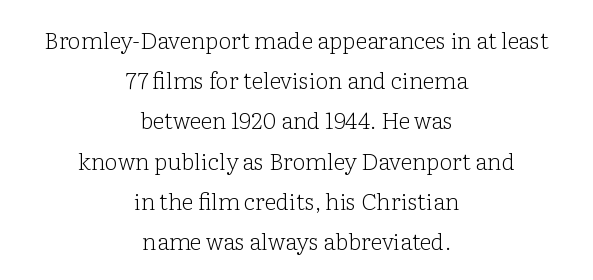
Which margin do the lines hug? Neither — every line sits in the middle. Letters have the restrained weight of plain body copy at most. Italic? Not at all — the glyphs are vertical. Each word holds together tightly as a unit, with standard inter-letter gaps. Nobody drew a line under any word here.
